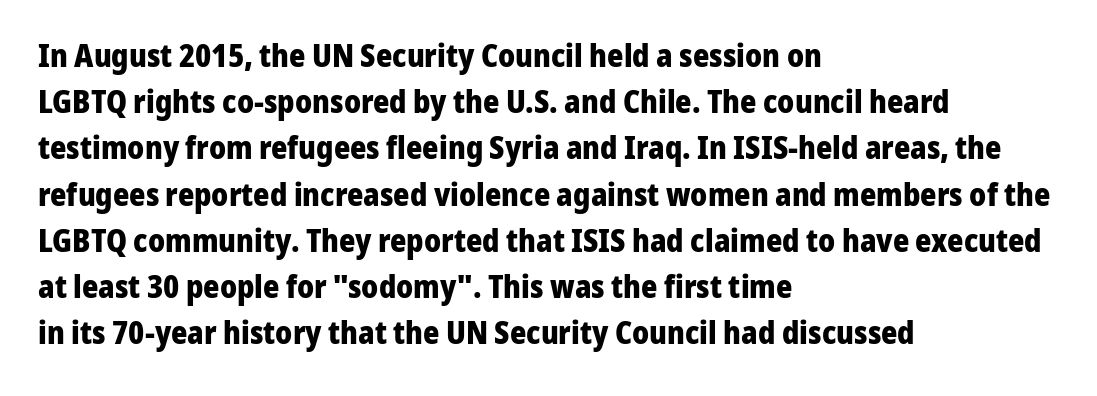
Here the designer chose a conventional face with non-uniform glyph widths. The rendering shows plain stroke endings on the letterforms — a sans-serif design. The letterforms sit shoulder to shoulder at normal distance. Normally led — the rows are evenly, conventionally spaced. In CSS terms this would be text-align: left.
